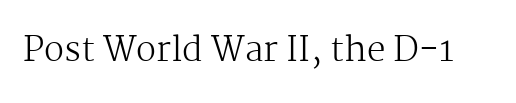
Q: Is the text bold? A: No.
Q: Is the text italic (slanted)? A: No, it is upright.
Q: Is the typeface a serif or a sans-serif typeface? A: Serif.
Q: Is the text underlined? A: No.
Q: Is the spacing between letters normal or unusually wide? A: Normal.
Q: Width (condensed, normal, or wide)? A: Normal.
Q: Stroke contrast? A: Medium.
Q: x-height? A: Medium.
Q: Monospaced? A: No.
